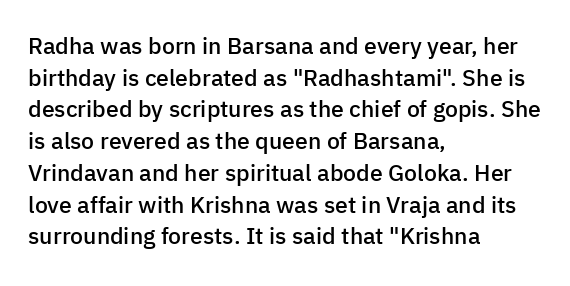
The image shows 23 px text type, upright; set left-aligned, normal line spacing (1.38x), normal letter spacing, not underlined.
